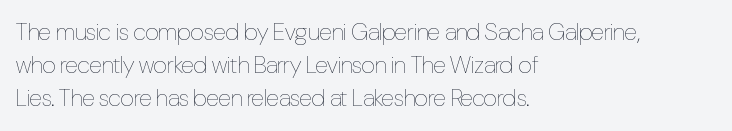
The image shows 24 px text type, upright; set left-aligned, normal line spacing (1.38x), normal letter spacing, not underlined.
